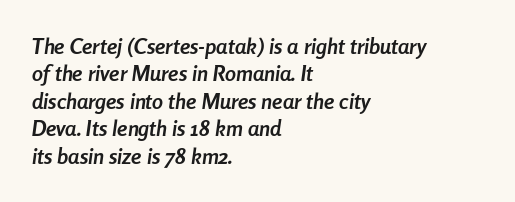
{"italic": "yes", "lean": "right", "slant_degrees": 8, "bold": "yes", "underline": "no", "align": "left", "line_spacing": "normal", "line_spacing_ratio": 1.25, "letter_spacing": "normal", "letter_spacing_em": 0.0, "glyph_px": 22}
